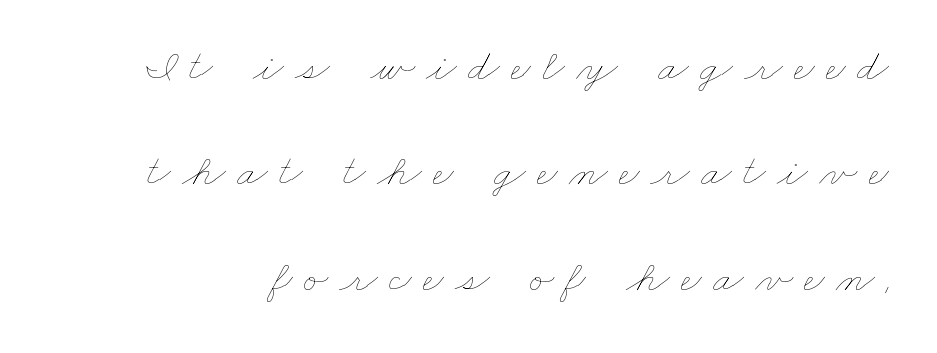
Stem width sits at or under what a default text font uses. The designer dialed line spacing up above the default. Each letter keeps its own natural width here, so spacing adapts to shape. Type without underlining.
